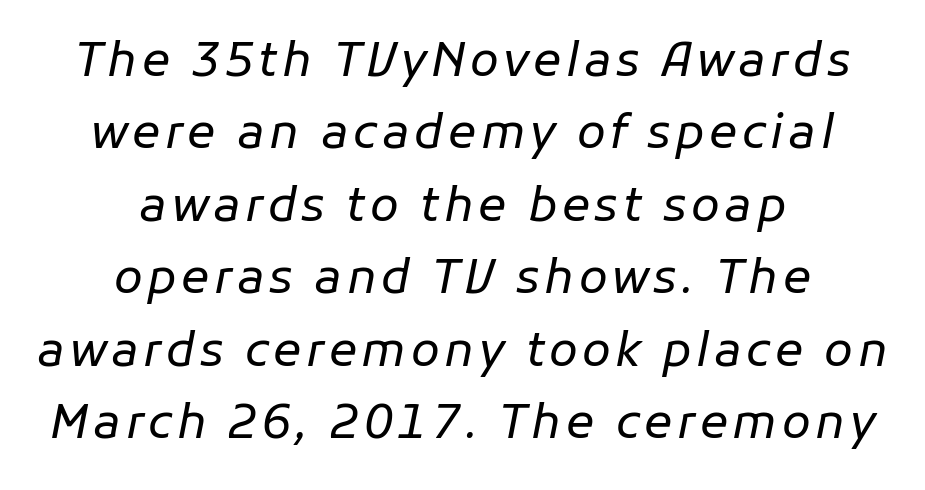
Does the lettering tilt? It does — this is italic. Reading down the column, the eye jumps a familiar distance to each next line. Rule under the text: the space is simply empty. The rag falls on both sides of this text block equally. Stem width sits at or under what a default text font uses.
